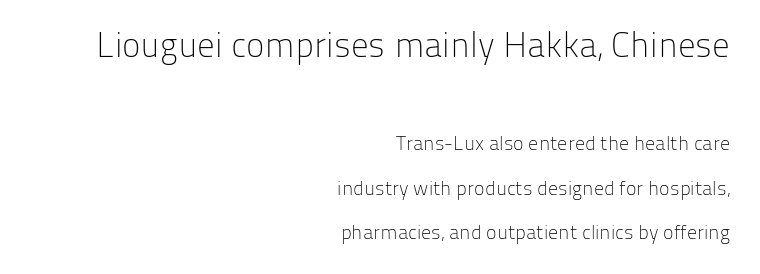
Q: Is the text bold? A: No.
Q: Is the text italic (slanted)? A: No, it is upright.
Q: Is the typeface a serif or a sans-serif typeface? A: Sans-serif.
Q: Is the text underlined? A: No.
Q: How is the paragraph aligned? A: Right-aligned.
Q: Is the spacing between letters normal or unusually wide? A: Normal.
Q: Is the spacing between lines tight, normal or loose? A: Loose.
Q: Which block of text is set in a larger size, the first (top) or the second (bottom)? A: The first (top) one.
Q: Width (condensed, normal, or wide)? A: Normal.
Q: Stroke contrast? A: Low.
Q: x-height? A: Medium.
Q: Monospaced? A: No.
